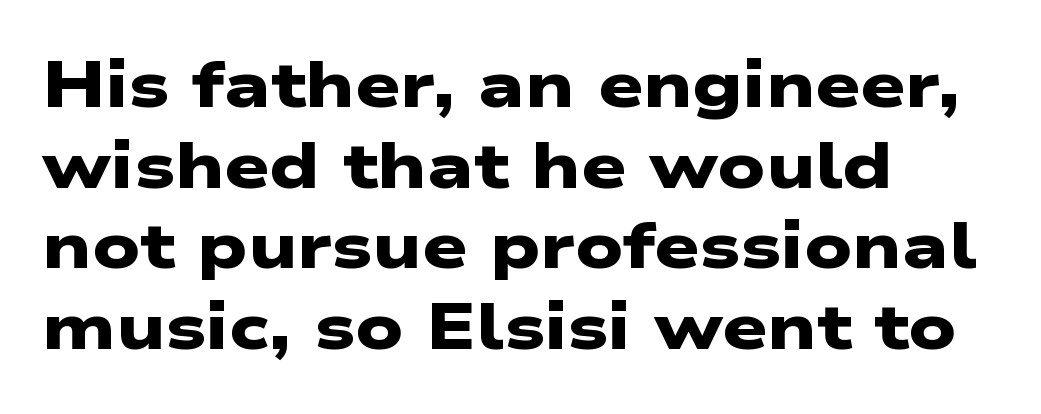
The space between consecutive lines is moderate. A typesetter would label this face a sans. If you drew a ruler down the left edge, every line would touch it. Does extra space separate the letters? No, they use regular spacing. A clean baseline with only descenders dipping below it. What weight is shown? A full bold with thick strokes.
